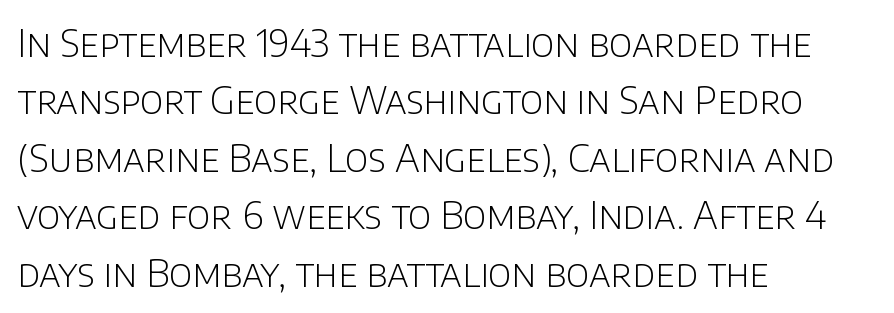
Is the type heavy? It reads as light-to-regular instead. I'd call this a sans setting — the letters go barefoot. Summary of vertical rhythm: regular, with standard interline spacing. Words appear dense and cohesive because spacing is normal. Posture: upright roman.
